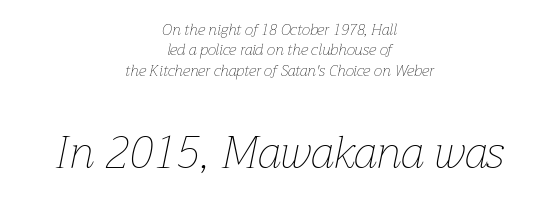
{"italic": "yes", "lean": "right", "slant_degrees": 12, "bold": "no", "weight": "thin", "width": "normal", "stroke_contrast": "low", "x_height": "medium", "monospaced": "no", "underline": "no", "align": "center", "line_spacing": "normal", "line_spacing_ratio": 1.36, "letter_spacing": "normal", "letter_spacing_em": 0.0, "larger_block": "second", "size_ratio": 3.0, "glyph_px": 45}
